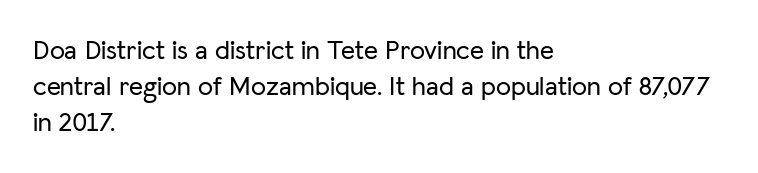
The image shows 27 px text type, upright; set left-aligned, normal line spacing (1.34x), normal letter spacing, not underlined.
